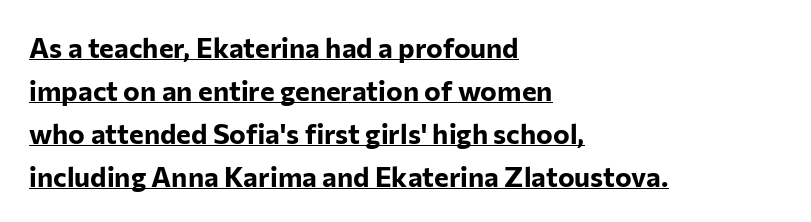
{"serif": "no", "italic": "no", "bold": "yes", "weight": "bold", "width": "normal", "stroke_contrast": "low", "x_height": "medium", "monospaced": "no", "underline": "yes", "align": "left", "line_spacing": "normal", "line_spacing_ratio": 1.53, "letter_spacing": "normal", "letter_spacing_em": 0.0, "glyph_px": 28}
